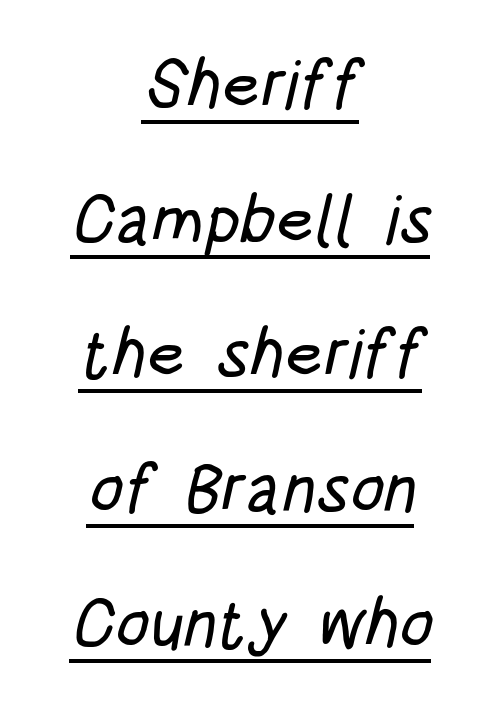
{"serif": "no", "width": "condensed", "stroke_contrast": "low", "x_height": "large", "monospaced": "no", "underline": "yes", "align": "center", "line_spacing": "loose", "line_spacing_ratio": 2.01, "letter_spacing": "normal", "letter_spacing_em": 0.0, "glyph_px": 67}
